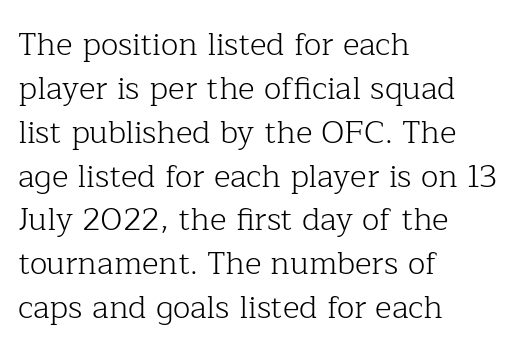
Q: Is the text bold? A: No.
Q: Is the text italic (slanted)? A: No, it is upright.
Q: Is the typeface a serif or a sans-serif typeface? A: Serif.
Q: Is the text underlined? A: No.
Q: How is the paragraph aligned? A: Left-aligned.
Q: Is the spacing between letters normal or unusually wide? A: Normal.
Q: Is the spacing between lines tight, normal or loose? A: Normal.
Q: Width (condensed, normal, or wide)? A: Normal.
Q: Stroke contrast? A: Low.
Q: x-height? A: Medium.
Q: Monospaced? A: No.
